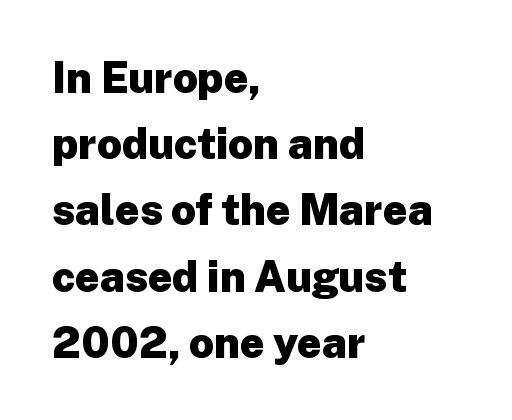
The image shows 43 px heavy sans-serif type, upright; set left-aligned, normal line spacing (1.54x), normal letter spacing, not underlined; low stroke contrast and a medium x-height.
